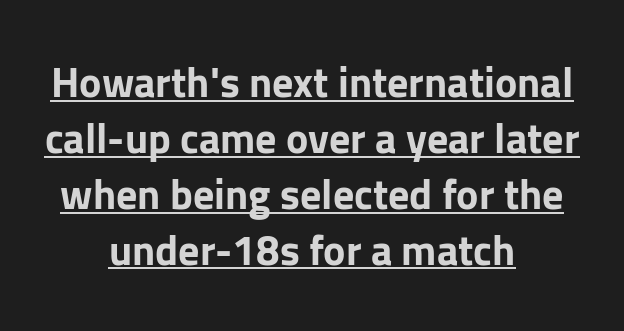
{"serif": "no", "italic": "no", "bold": "yes", "weight": "bold", "width": "normal", "stroke_contrast": "low", "x_height": "medium", "monospaced": "no", "underline": "yes", "align": "center", "line_spacing": "normal", "line_spacing_ratio": 1.33, "letter_spacing": "normal", "letter_spacing_em": 0.0, "glyph_px": 42}
